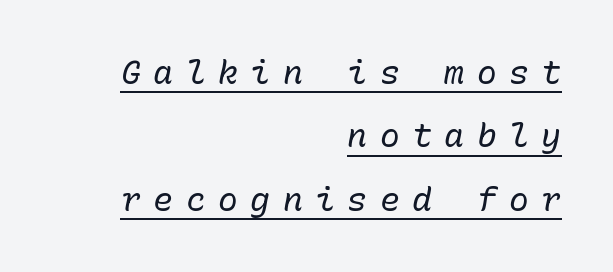
{"italic": "yes", "lean": "right", "slant_degrees": 10, "bold": "no", "weight": "regular", "width": "normal", "stroke_contrast": "low", "x_height": "medium", "monospaced": "yes", "underline": "yes", "align": "right", "line_spacing": "loose", "line_spacing_ratio": 1.92, "letter_spacing": "wide", "letter_spacing_em": 0.38, "glyph_px": 33}
